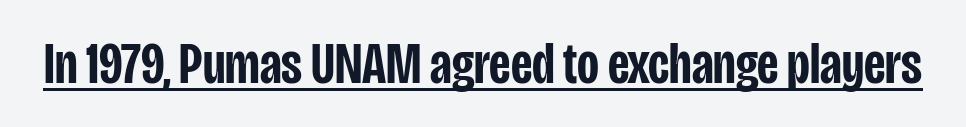
Q: Is the text bold? A: Semi-bold.
Q: Is the text italic (slanted)? A: No, it is upright.
Q: Is the typeface a serif or a sans-serif typeface? A: Sans-serif.
Q: Is the text underlined? A: Yes.
Q: Is the spacing between letters normal or unusually wide? A: Normal.
Q: Width (condensed, normal, or wide)? A: Condensed.
Q: Stroke contrast? A: Low.
Q: x-height? A: Large.
Q: Monospaced? A: No.
